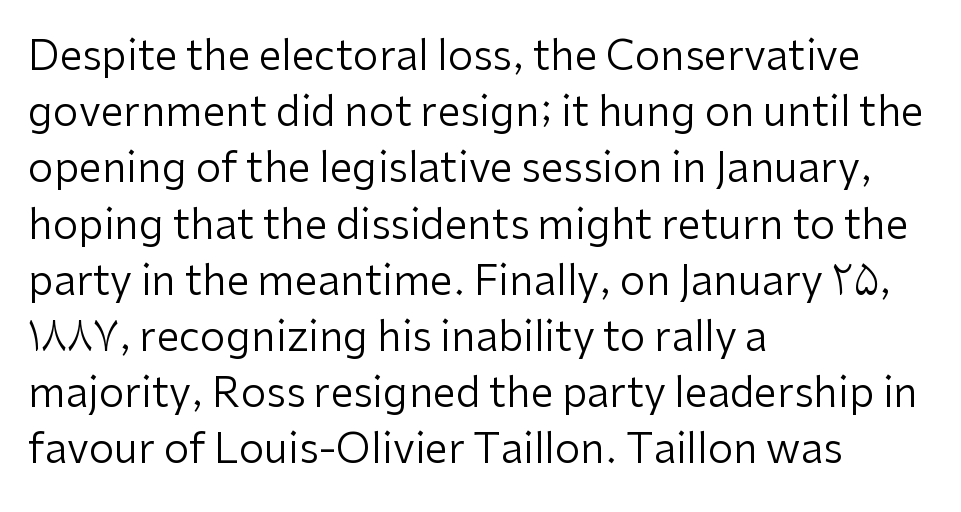
Casual observation: everything's shoved over to the left. The space beneath each line is pristine and unruled. Horizontal bands of white between lines are of average thickness. Check where the strokes stop: nothing finishes them off — pure sans. Does the lettering tilt? It doesn't — this is upright.
